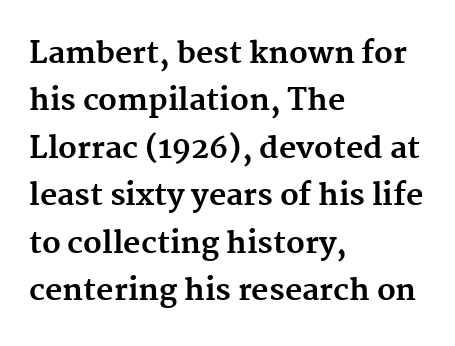
{"serif": "yes", "italic": "no", "bold": "yes", "weight": "bold", "width": "normal", "stroke_contrast": "medium", "x_height": "medium", "monospaced": "no", "underline": "no", "align": "left", "line_spacing": "normal", "line_spacing_ratio": 1.58, "letter_spacing": "normal", "letter_spacing_em": 0.0, "glyph_px": 30}
